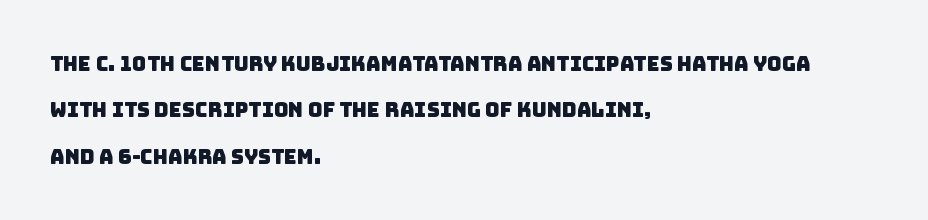
Q: Is the text underlined? A: No.
Q: How is the paragraph aligned? A: Left-aligned.
Q: Is the spacing between letters normal or unusually wide? A: Normal.
Q: Is the spacing between lines tight, normal or loose? A: Loose.
